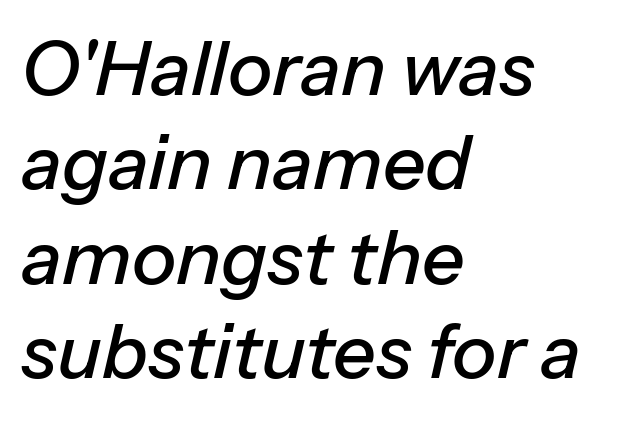
Words appear dense and cohesive because spacing is normal. Descenders are the only things crossing below the line. Interline gaps are of average width in this sample. If you drew a line through each stem, it would be angled.
